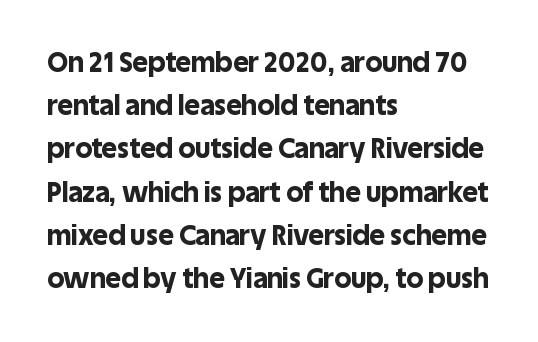
The image shows 27 px bold type, upright; set left-aligned, normal line spacing (1.6x), normal letter spacing, not underlined.
